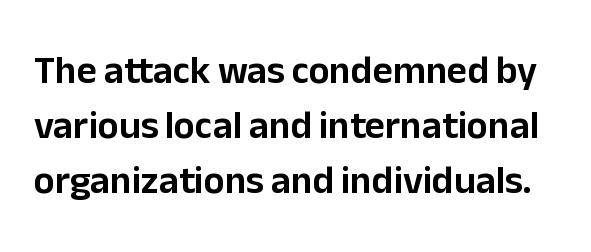
The text was rendered using a sans face with plain stroke endings. Rendered with straight, roman letterforms. The area under the type is left untouched. Proportional: the letters do not fall into vertical columns. Short note: letters normally spaced. Line spacing here is normal.
